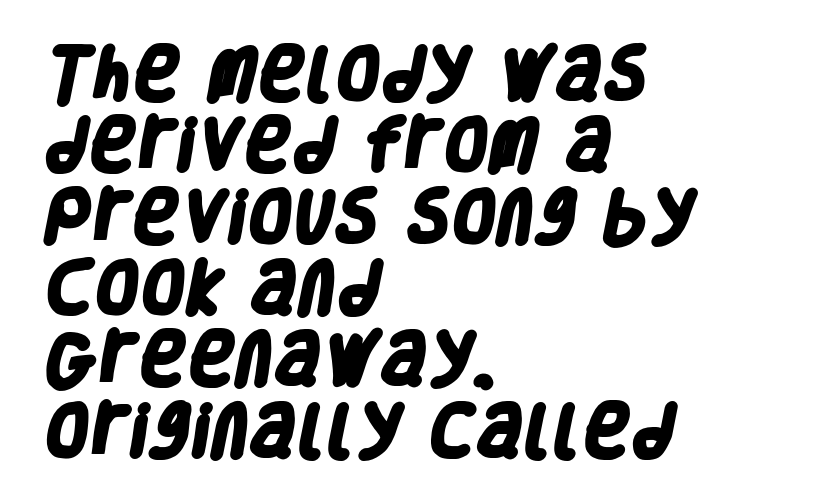
The image shows 58 px heavy, condensed sans-serif type; set left-aligned, line spacing 1.23x, normal letter spacing, not underlined; low stroke contrast and a large x-height.
